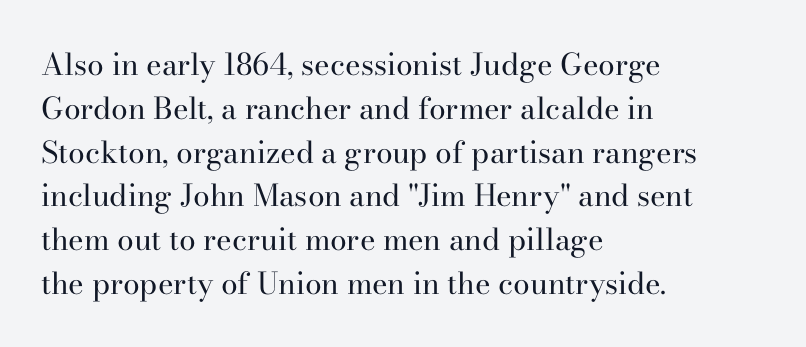
{"serif": "yes", "italic": "no", "bold": "no", "weight": "regular", "width": "normal", "stroke_contrast": "high", "x_height": "small", "monospaced": "no", "underline": "no", "align": "left", "line_spacing": "normal", "line_spacing_ratio": 1.46, "letter_spacing": "normal", "letter_spacing_em": 0.0, "glyph_px": 30}
